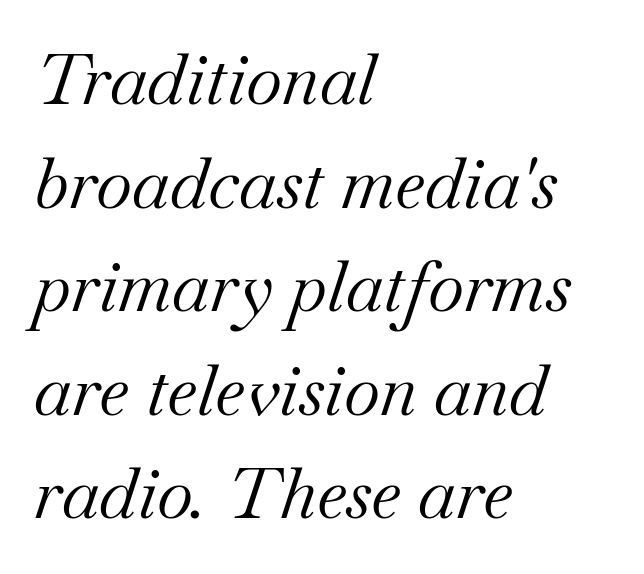
The type is set solid horizontally, with unmodified tracking. Does the copy run flush right? No — it runs flush left. The rendering applies a slant to the glyphs. A typesetter would label this face a serif. The line-height multiplier appears to be the usual default.
